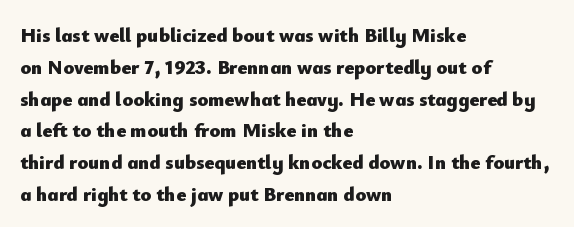
The image shows 20 px bold type, upright; set left-aligned, normal line spacing (1.59x), normal letter spacing, not underlined.
